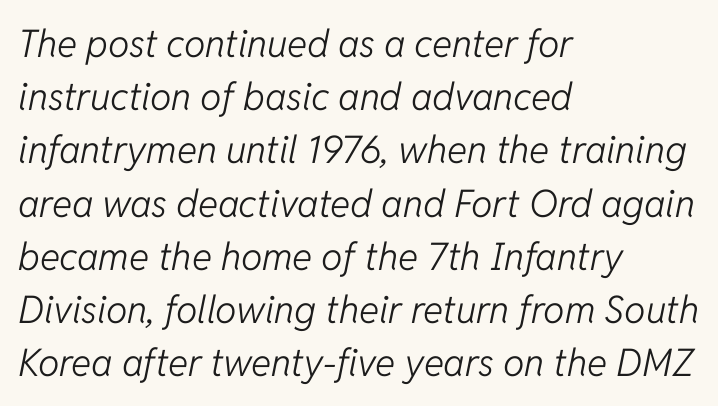
The letterforms sit shoulder to shoulder at normal distance. If you measured baseline to baseline, you'd find a middling distance. Each letter keeps its own natural width here, so spacing adapts to shape. This rendering features lettering with no underline. The cut favours lightness, reaching ordinary text weight at its darkest. These lines stack with their left ends in a neat column.
